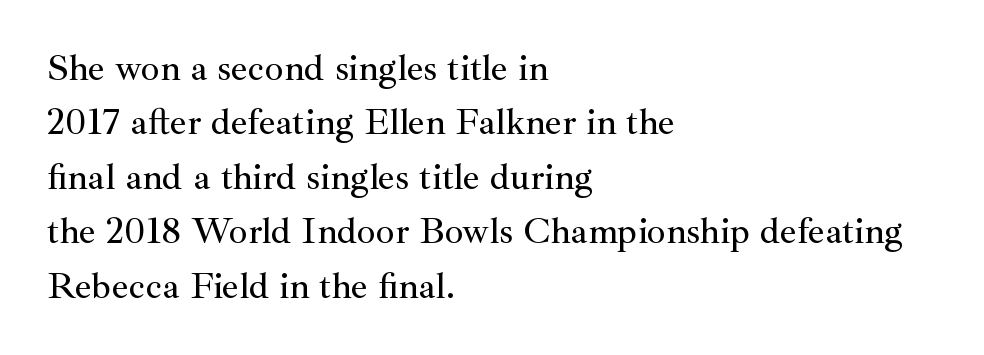
{"serif": "yes", "italic": "no", "width": "normal", "stroke_contrast": "medium", "x_height": "small", "monospaced": "no", "underline": "no", "align": "left", "line_spacing": "normal", "line_spacing_ratio": 1.47, "letter_spacing": "normal", "letter_spacing_em": 0.0, "glyph_px": 37}
